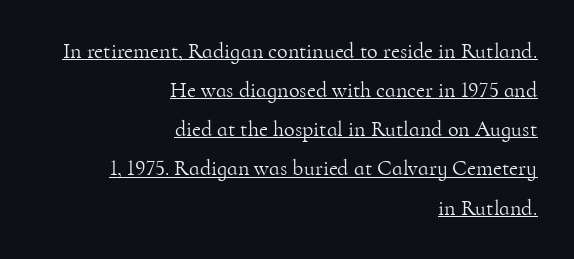
The image shows 22 px text type, upright; set right-aligned, line spacing 1.78x, normal letter spacing, underlined.
